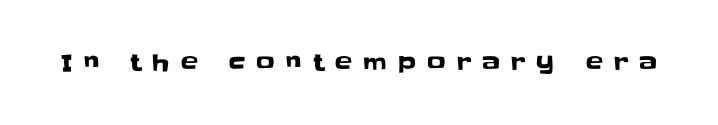
Lines of text with bare space underneath. Italic? Not at all — the glyphs are vertical. The rendering inserts visible extra space after every character.
